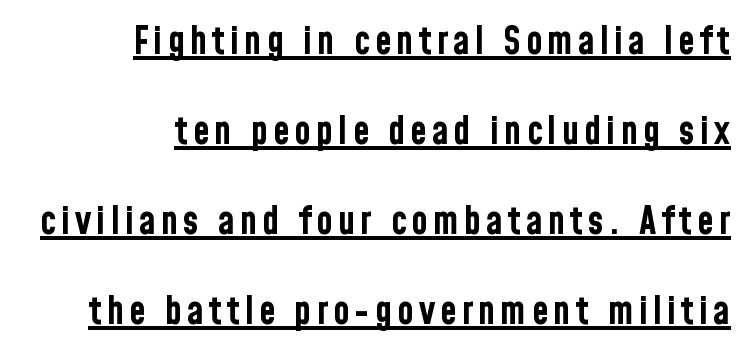
{"serif": "no", "italic": "no", "bold": "yes", "weight": "bold", "width": "condensed", "stroke_contrast": "low", "x_height": "medium", "monospaced": "no", "underline": "yes", "align": "right", "line_spacing": "loose", "line_spacing_ratio": 2.37, "glyph_px": 38}
